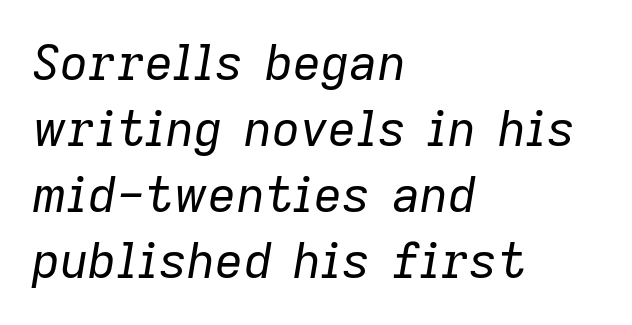
The image shows 49 px regular-weight type, italic (leaning right); set left-aligned, normal line spacing (1.35x), normal letter spacing, not underlined; low stroke contrast and a medium x-height.
